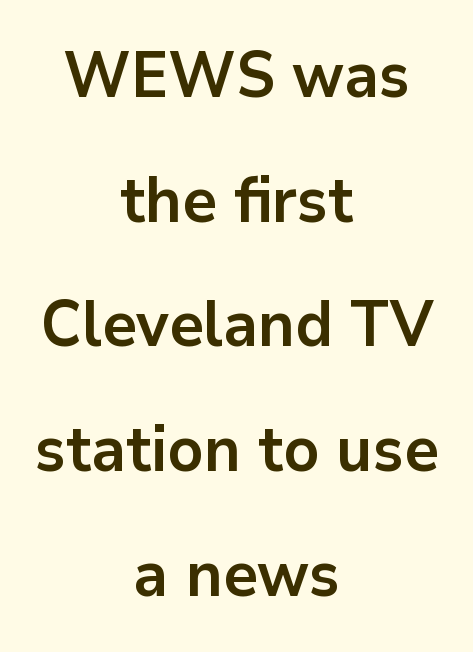
The image shows 63 px bold sans-serif type, upright; set centered, loose line spacing (1.98x), normal letter spacing, not underlined; low stroke contrast and a medium x-height.
